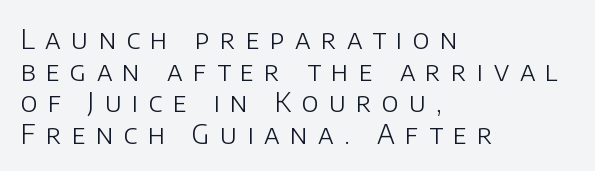
The image shows 27 px text type, upright; set left-aligned, line spacing 1.17x, unusually wide letter spacing (+0.38 em), not underlined.
